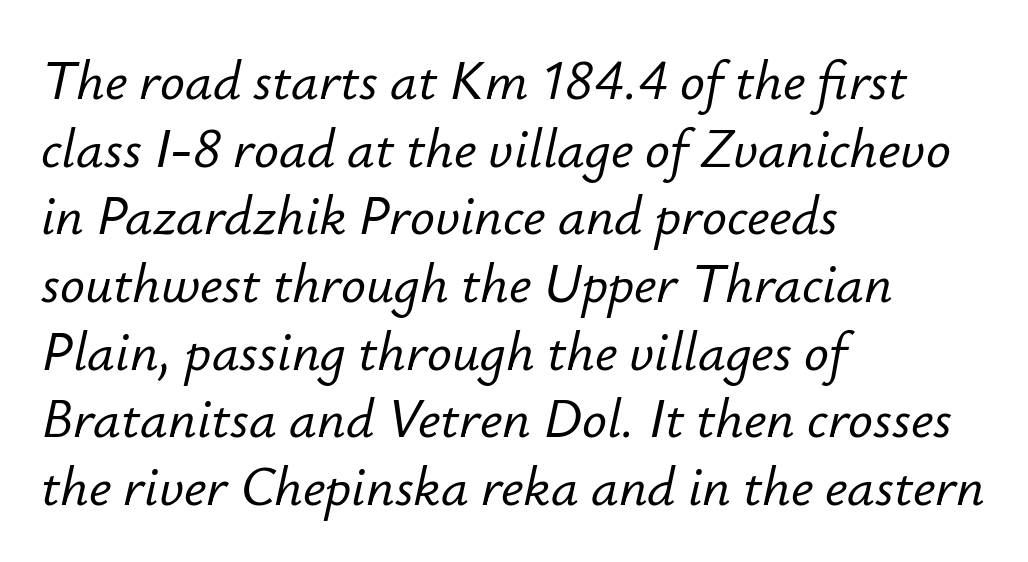
{"italic": "yes", "lean": "right", "slant_degrees": 12, "width": "normal", "stroke_contrast": "low", "x_height": "small", "monospaced": "no", "underline": "no", "align": "left", "line_spacing_ratio": 1.23, "letter_spacing": "normal", "letter_spacing_em": 0.0, "glyph_px": 55}
